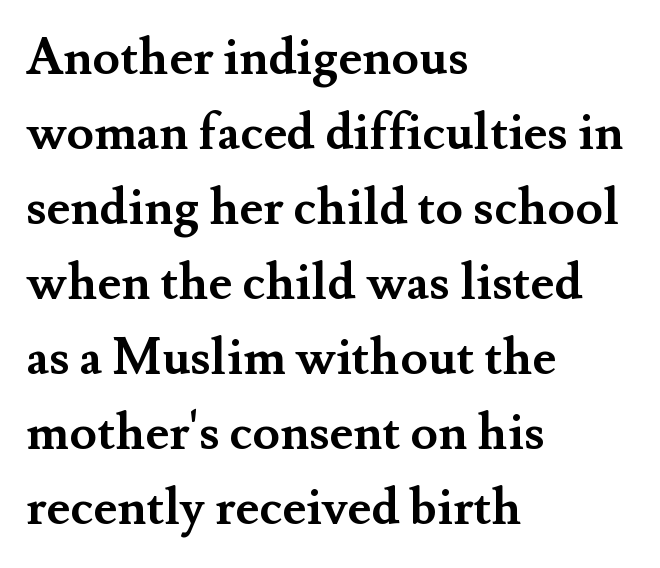
The image shows 50 px semibold serif type, upright; set left-aligned, normal line spacing (1.5x), normal letter spacing, not underlined; medium stroke contrast and a small x-height.
